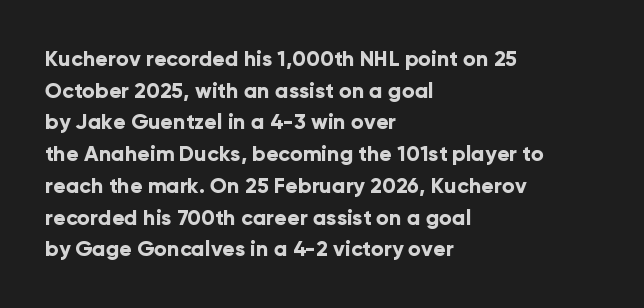
The image shows 21 px bold type, upright; set left-aligned, normal line spacing (1.51x), normal letter spacing, not underlined.
